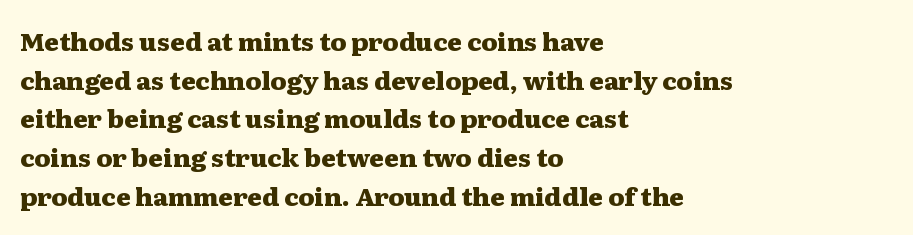
The image shows 25 px bold type, upright; set left-aligned, normal line spacing (1.55x), normal letter spacing, not underlined.
